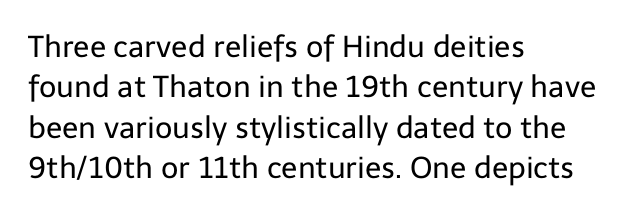
The characters display no serif detailing; their extremities are plain. In CSS terms this would be text-align: left. Ordinary non-slanted type is in use. A typesetter would call this proportional, since set widths differ per character.
